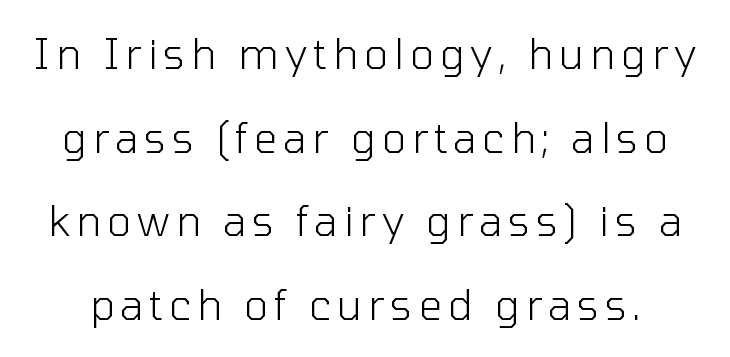
Whoever set this chose breathing room over compactness in the vertical rhythm. The gap between lines stays unmarked. Think standard paragraph weight, or any step lighter than that. Each letter's strokes conclude bluntly, with no projecting serifs. Quick note: not italic, upright.
